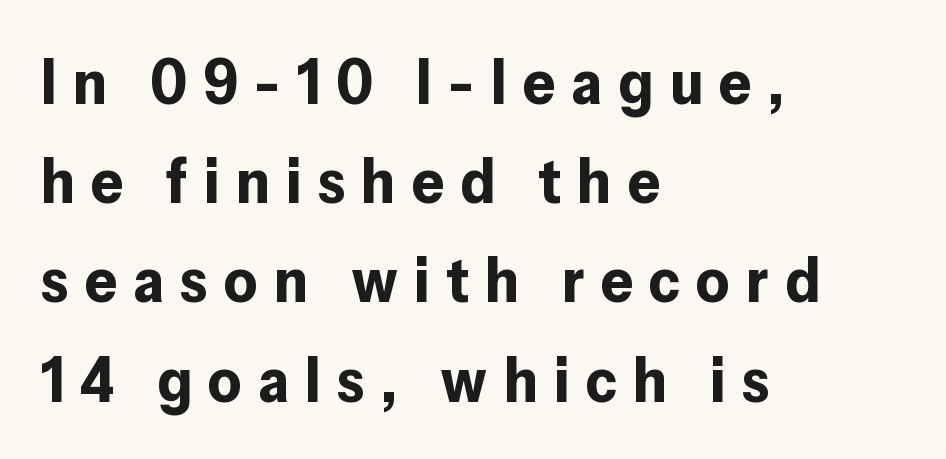
{"serif": "no", "italic": "no", "bold": "yes", "weight": "bold", "width": "normal", "stroke_contrast": "low", "x_height": "medium", "monospaced": "no", "underline": "no", "align": "left", "line_spacing": "normal", "line_spacing_ratio": 1.55, "letter_spacing": "wide", "letter_spacing_em": 0.25, "glyph_px": 64}
